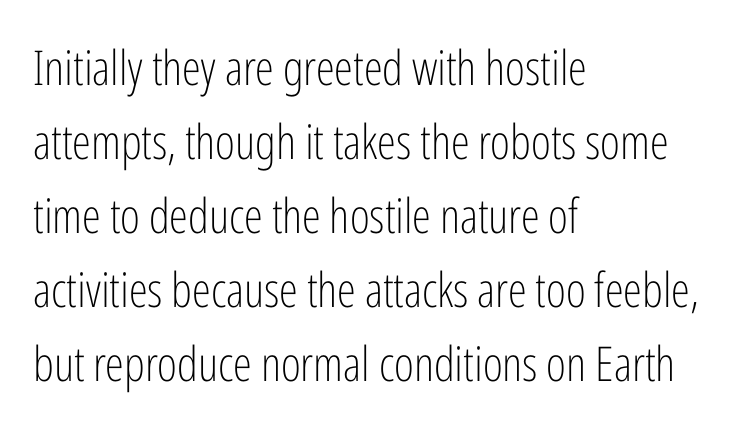
Q: Is the text bold? A: No.
Q: Is the text italic (slanted)? A: No, it is upright.
Q: Is the typeface a serif or a sans-serif typeface? A: Sans-serif.
Q: Is the text underlined? A: No.
Q: How is the paragraph aligned? A: Left-aligned.
Q: Is the spacing between letters normal or unusually wide? A: Normal.
Q: Is the spacing between lines tight, normal or loose? A: Normal.
Q: Width (condensed, normal, or wide)? A: Condensed.
Q: Stroke contrast? A: Low.
Q: x-height? A: Medium.
Q: Monospaced? A: No.
